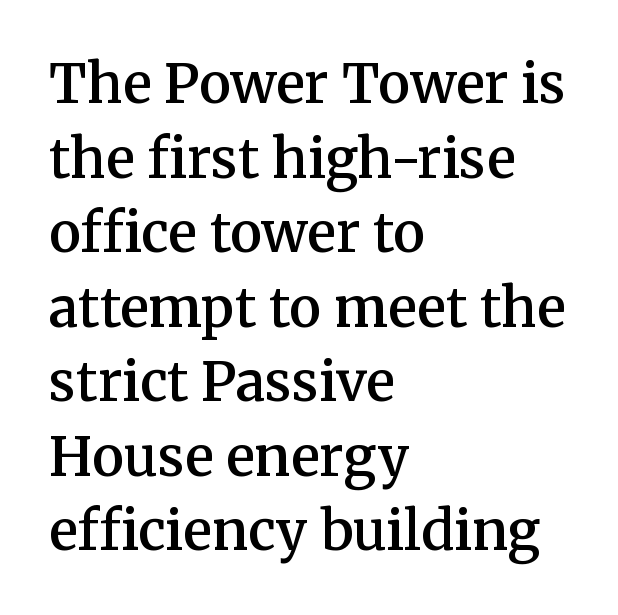
Underlining? Definitely not there. Baseline-to-baseline distance is the conventional proportion of letter height. Note the varied advance widths — an 'i' is clearly narrower than an 'm'. These lines stack with their left ends in a neat column. Look at the stroke-to-counter ratio: somewhat heavy, a semibold.
